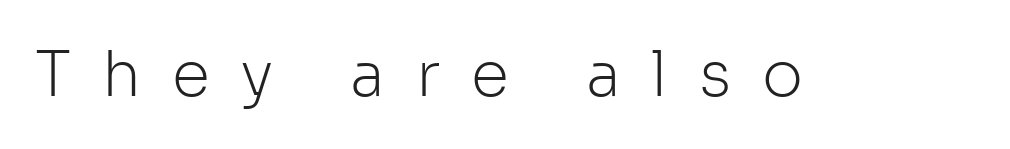
{"serif": "no", "italic": "no", "bold": "no", "weight": "light", "width": "normal", "stroke_contrast": "low", "x_height": "medium", "monospaced": "no", "underline": "no", "letter_spacing": "wide", "letter_spacing_em": 0.5, "glyph_px": 62}
